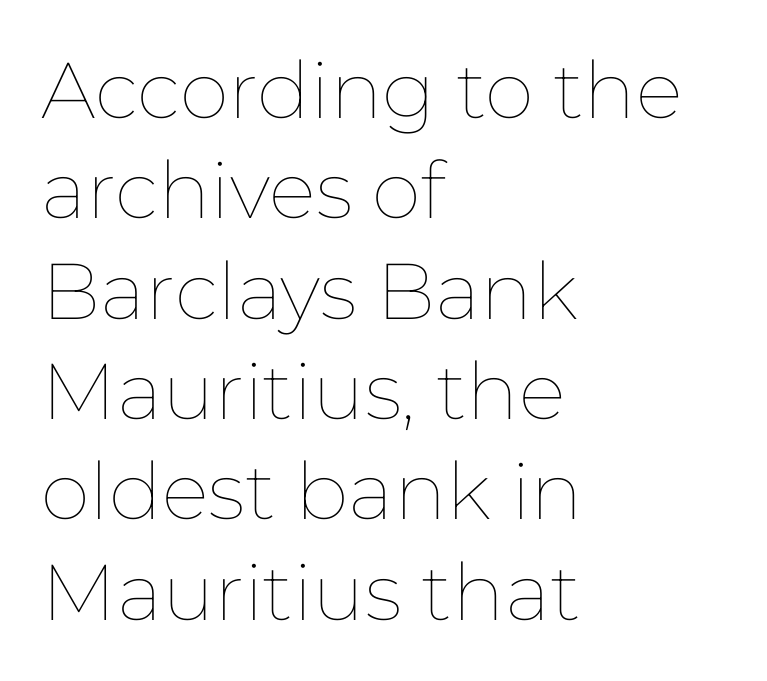
The rendering keeps characters at their native spacing. This sample has the flowing, uneven cadence of proportional lettering. The space between consecutive lines is moderate. Letters have the restrained weight of plain body copy at most. Italic? Not at all — the glyphs are vertical. Glance below the letters and you will spot only blank space.
